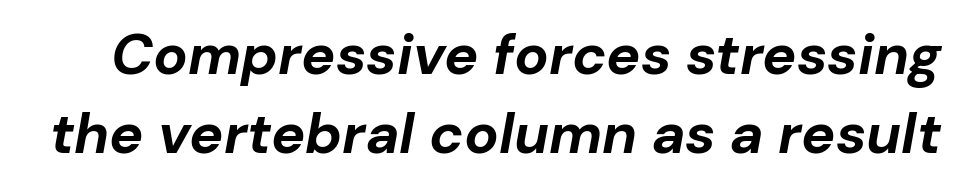
Q: Is the text bold? A: Yes.
Q: Is the text italic (slanted)? A: Yes, it leans right by about 10 degrees.
Q: Is the text underlined? A: No.
Q: Is the spacing between letters normal or unusually wide? A: Normal.
Q: Is the spacing between lines tight, normal or loose? A: Normal.
Q: Width (condensed, normal, or wide)? A: Normal.
Q: Stroke contrast? A: Low.
Q: x-height? A: Medium.
Q: Monospaced? A: No.
